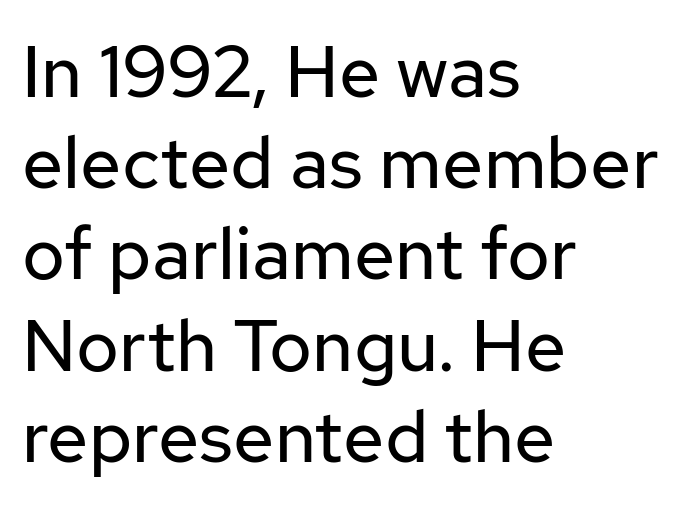
{"serif": "no", "italic": "no", "bold": "no", "weight": "regular", "width": "normal", "stroke_contrast": "low", "x_height": "medium", "monospaced": "no", "underline": "no", "align": "left", "line_spacing": "normal", "line_spacing_ratio": 1.25, "letter_spacing": "normal", "letter_spacing_em": 0.0, "glyph_px": 73}
